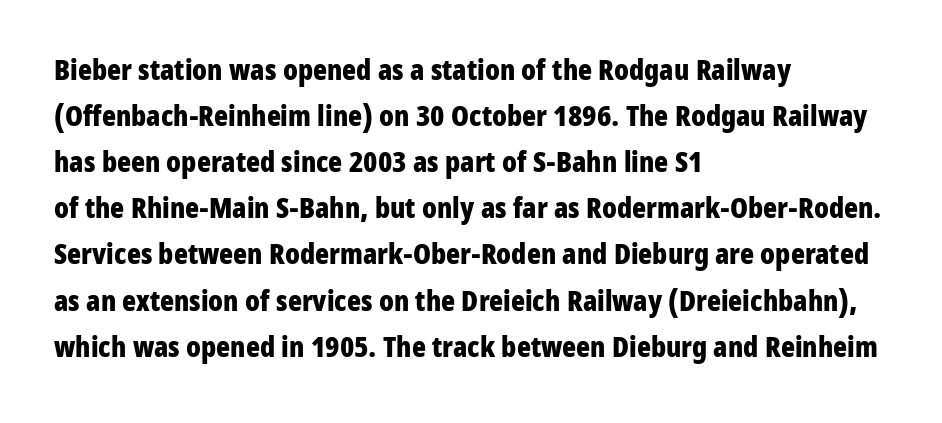
{"serif": "no", "italic": "no", "bold": "yes", "weight": "bold", "width": "condensed", "stroke_contrast": "low", "x_height": "medium", "monospaced": "no", "underline": "no", "align": "left", "line_spacing": "normal", "line_spacing_ratio": 1.59, "letter_spacing": "normal", "letter_spacing_em": 0.0, "glyph_px": 29}
